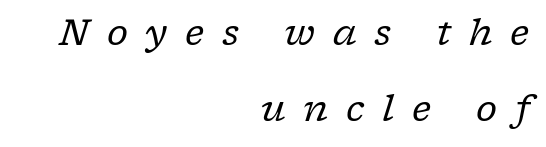
These lines were composed using italics. Notice how the passage keeps a crisp vertical edge on the right only. Note the varied advance widths — an 'i' is clearly narrower than an 'm'. A quiet, ordinary-to-light weight characterises the typeface.
